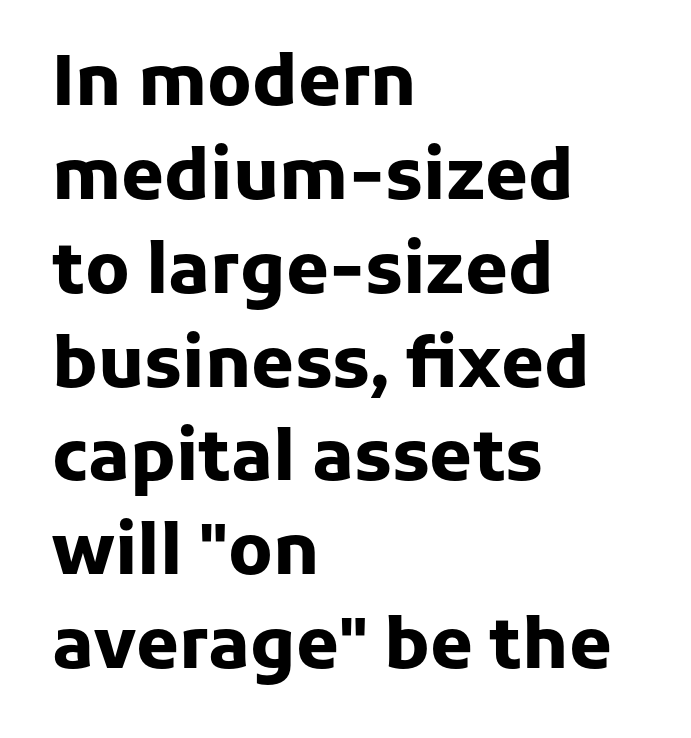
Q: Is the text bold? A: Yes.
Q: Is the text italic (slanted)? A: No, it is upright.
Q: Is the typeface a serif or a sans-serif typeface? A: Sans-serif.
Q: Is the text underlined? A: No.
Q: How is the paragraph aligned? A: Left-aligned.
Q: Is the spacing between letters normal or unusually wide? A: Normal.
Q: Is the spacing between lines tight, normal or loose? A: Normal.
Q: Width (condensed, normal, or wide)? A: Normal.
Q: Stroke contrast? A: Low.
Q: x-height? A: Medium.
Q: Monospaced? A: No.
